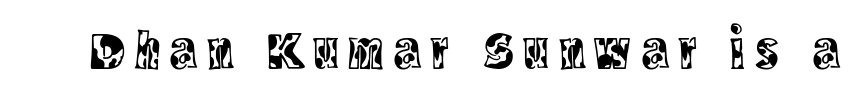
{"serif": "yes", "italic": "no", "width": "condensed", "x_height": "large", "monospaced": "no", "underline": "no", "glyph_px": 54}
